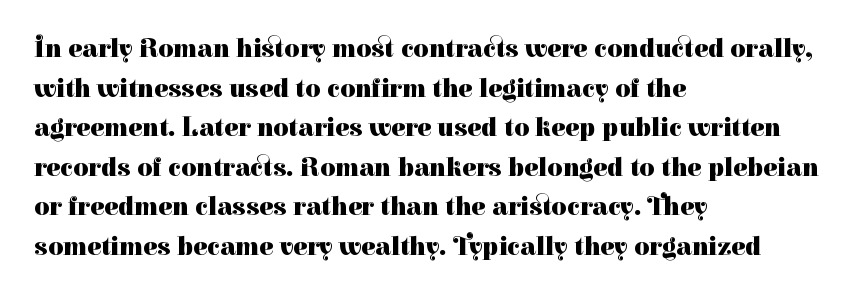
Q: Is the text bold? A: Yes.
Q: Is the text italic (slanted)? A: No, it is upright.
Q: Is the text underlined? A: No.
Q: How is the paragraph aligned? A: Left-aligned.
Q: Is the spacing between letters normal or unusually wide? A: Normal.
Q: Is the spacing between lines tight, normal or loose? A: Normal.
